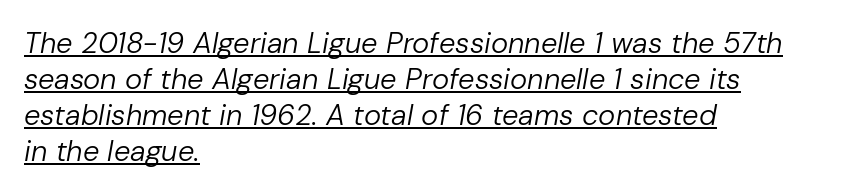
Where is the straight margin? On the left. The passage shown is typed in a proportional face where columns would drift. Rendered with sloped, italic letterforms. Honestly, the underline is the first thing you notice here.
